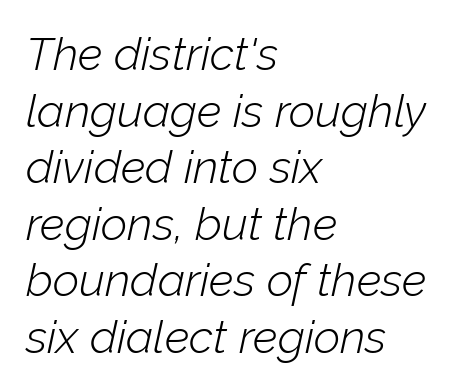
Q: Is the text bold? A: No.
Q: Is the text italic (slanted)? A: Yes, it leans right by about 12 degrees.
Q: Is the text underlined? A: No.
Q: How is the paragraph aligned? A: Left-aligned.
Q: Is the spacing between letters normal or unusually wide? A: Normal.
Q: Width (condensed, normal, or wide)? A: Normal.
Q: Stroke contrast? A: Low.
Q: x-height? A: Medium.
Q: Monospaced? A: No.
